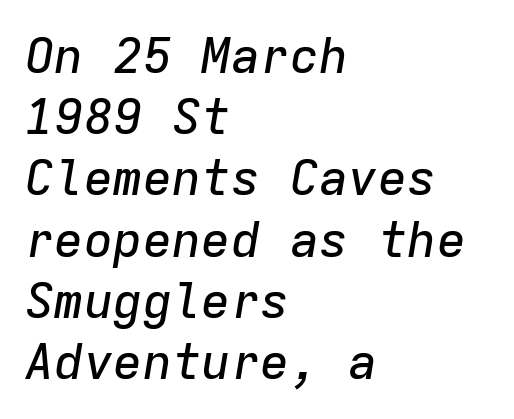
{"italic": "yes", "lean": "right", "slant_degrees": 9, "width": "normal", "stroke_contrast": "low", "x_height": "medium", "monospaced": "yes", "underline": "no", "align": "left", "line_spacing": "normal", "line_spacing_ratio": 1.25, "letter_spacing": "normal", "letter_spacing_em": 0.0, "glyph_px": 49}
